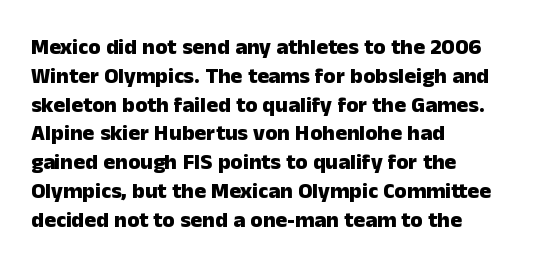
Q: Is the text bold? A: Yes.
Q: Is the text italic (slanted)? A: No, it is upright.
Q: Is the text underlined? A: No.
Q: How is the paragraph aligned? A: Left-aligned.
Q: Is the spacing between letters normal or unusually wide? A: Normal.
Q: Is the spacing between lines tight, normal or loose? A: Normal.
